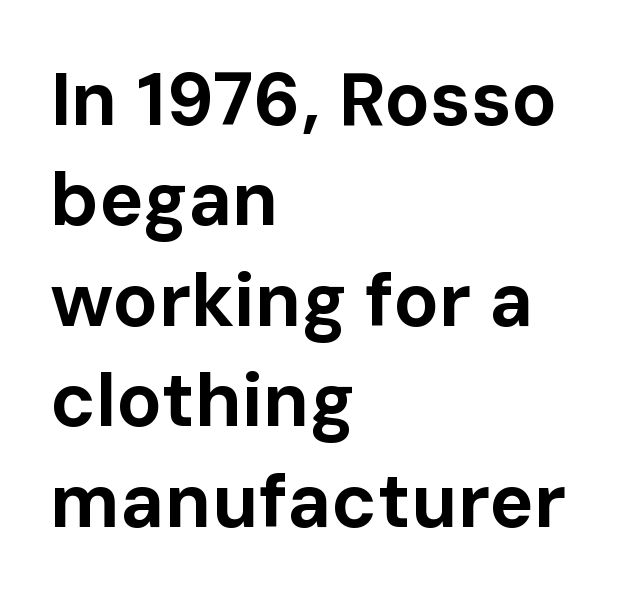
Q: Is the text bold? A: Yes.
Q: Is the text italic (slanted)? A: No, it is upright.
Q: Is the typeface a serif or a sans-serif typeface? A: Sans-serif.
Q: Is the text underlined? A: No.
Q: How is the paragraph aligned? A: Left-aligned.
Q: Is the spacing between letters normal or unusually wide? A: Normal.
Q: Is the spacing between lines tight, normal or loose? A: Normal.
Q: Width (condensed, normal, or wide)? A: Normal.
Q: Stroke contrast? A: Low.
Q: x-height? A: Medium.
Q: Monospaced? A: No.
